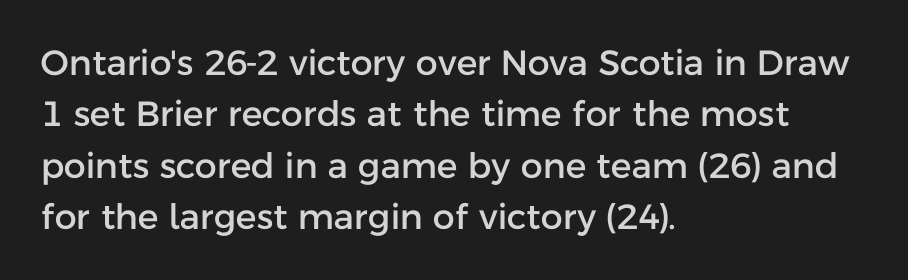
{"serif": "no", "italic": "no", "width": "normal", "stroke_contrast": "low", "x_height": "medium", "monospaced": "no", "underline": "no", "align": "left", "line_spacing": "normal", "line_spacing_ratio": 1.47, "letter_spacing": "normal", "letter_spacing_em": 0.0, "glyph_px": 35}
